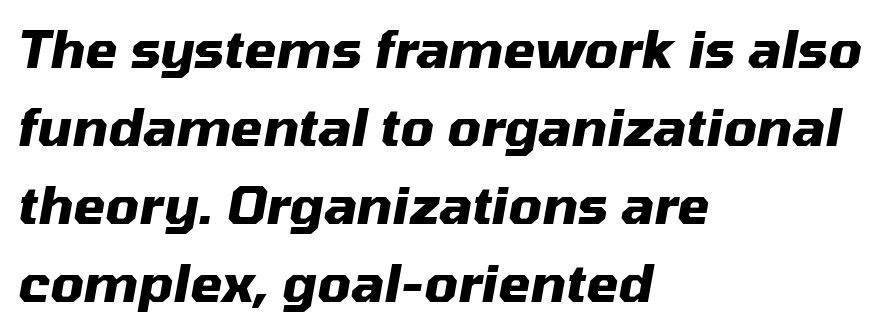
{"italic": "yes", "lean": "right", "slant_degrees": 10, "bold": "yes", "weight": "heavy", "width": "normal", "stroke_contrast": "medium", "x_height": "medium", "monospaced": "no", "underline": "no", "align": "left", "line_spacing": "normal", "line_spacing_ratio": 1.5, "letter_spacing": "normal", "letter_spacing_em": 0.0, "glyph_px": 52}
